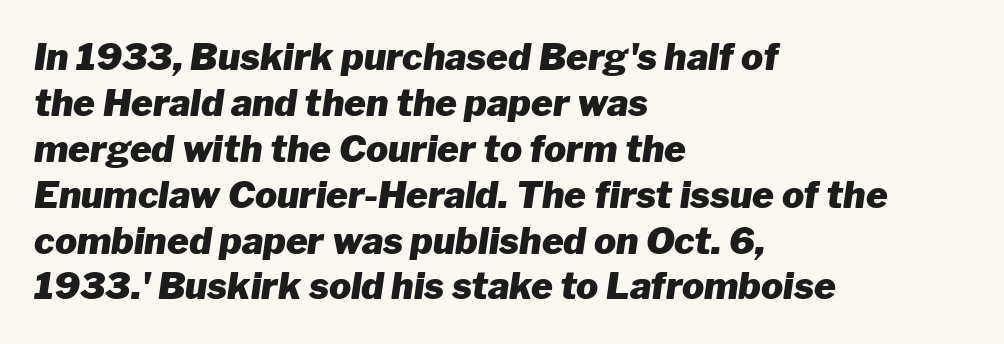
{"italic": "yes", "lean": "right", "slant_degrees": 8, "bold": "yes", "weight": "heavy", "width": "normal", "stroke_contrast": "low", "x_height": "medium", "monospaced": "no", "underline": "no", "align": "left", "line_spacing_ratio": 1.24, "letter_spacing": "normal", "letter_spacing_em": 0.0, "glyph_px": 37}
